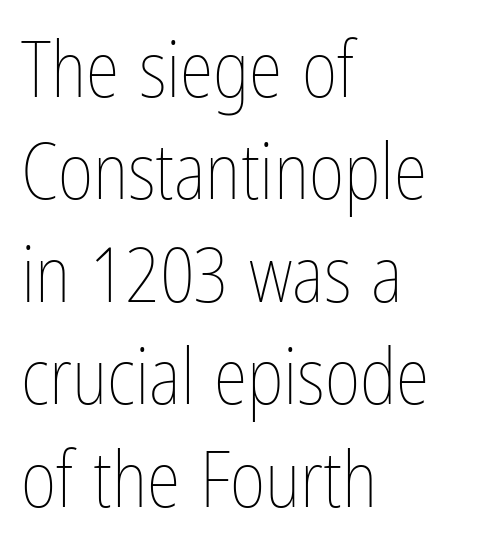
The image shows 77 px thin, condensed type, upright; set left-aligned, normal line spacing (1.33x), normal letter spacing, not underlined; low stroke contrast and a medium x-height.
